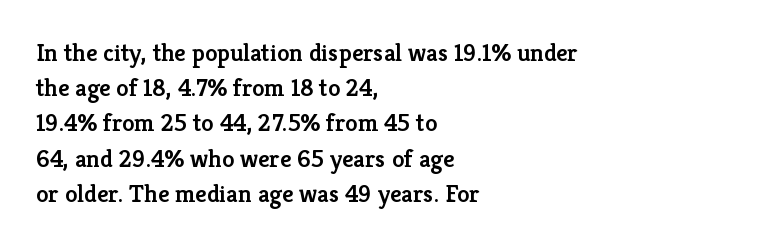
Heft: intermediate — a semibold. No word sits above an underline. Successive baselines arrive at the customary interval. Inter-character spacing is left at the font's built-in metrics. Reading down the block, your eye returns to a fixed left position each line. Italic? Not at all — the glyphs are vertical.
